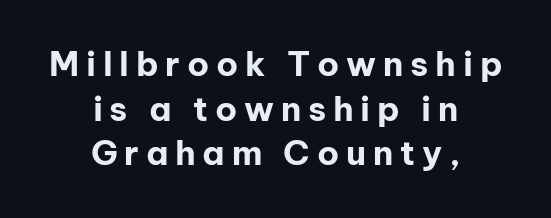
The image shows 34 px bold sans-serif type, upright; set centered, normal line spacing (1.31x), unusually wide letter spacing (+0.2 em), not underlined; low stroke contrast and a medium x-height.
